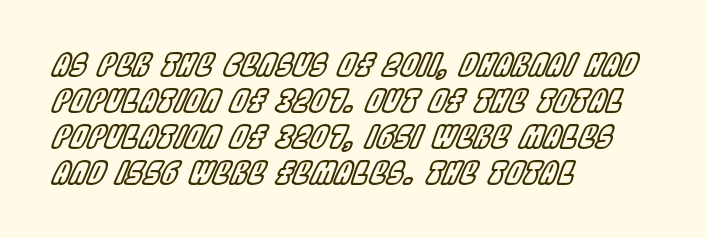
The image shows 31 px condensed type, italic (leaning right); set left-aligned, line spacing 1.16x, normal letter spacing, not underlined; a large x-height.
